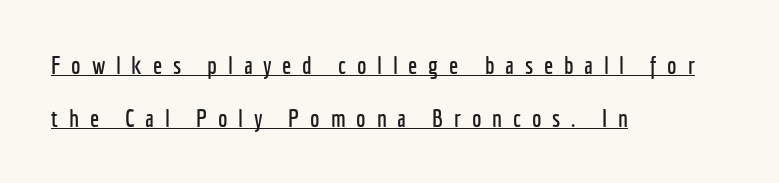
The image shows 24 px text type, upright; set left-aligned, loose line spacing (2.2x), unusually wide letter spacing (+0.45 em), underlined.
